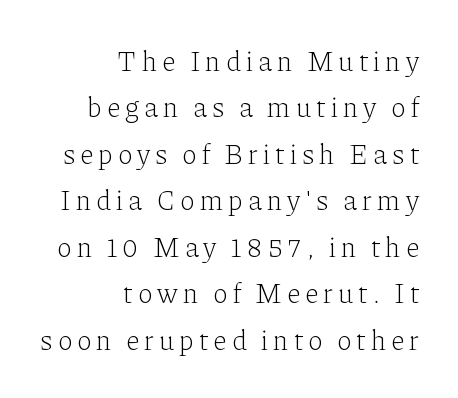
The image shows 28 px light serif type, upright; set right-aligned, normal line spacing (1.66x), not underlined; low stroke contrast and a medium x-height.
